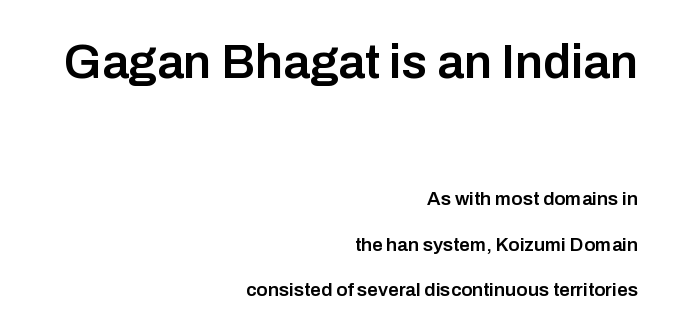
The image shows 48 px semibold sans-serif type, upright; set right-aligned, loose line spacing (2.39x), normal letter spacing, not underlined; the first (top) block is 2.53x larger; low stroke contrast and a medium x-height.
